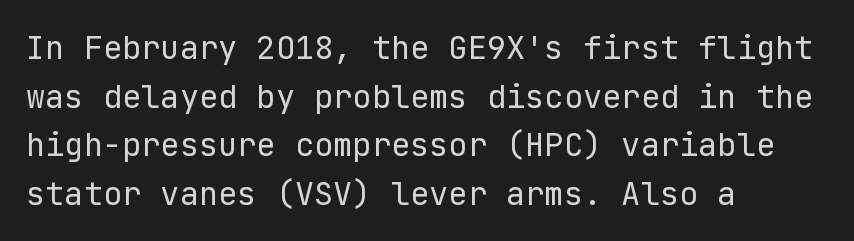
Notice how the passage keeps a crisp vertical edge on the left only. The passage shown is not underscored anywhere. Does the type have serifs? No, each stem ends abruptly. Leading: standard. Nope, not italic — everything's standing straight. The weight tops out at a normal text grade.
